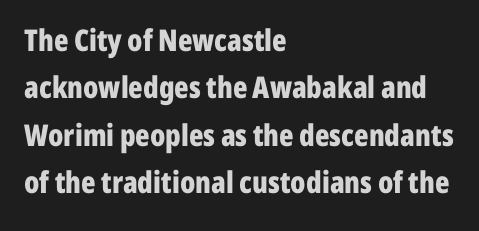
Q: Is the text bold? A: Yes.
Q: Is the text italic (slanted)? A: No, it is upright.
Q: Is the typeface a serif or a sans-serif typeface? A: Sans-serif.
Q: Is the text underlined? A: No.
Q: How is the paragraph aligned? A: Left-aligned.
Q: Is the spacing between letters normal or unusually wide? A: Normal.
Q: Is the spacing between lines tight, normal or loose? A: Normal.
Q: Width (condensed, normal, or wide)? A: Condensed.
Q: Stroke contrast? A: Low.
Q: x-height? A: Medium.
Q: Monospaced? A: No.
